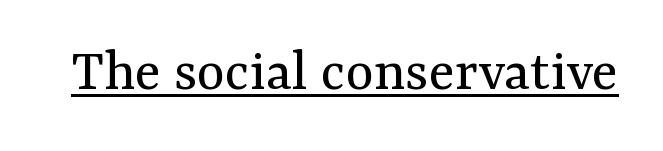
{"serif": "yes", "italic": "no", "bold": "no", "weight": "regular", "width": "normal", "stroke_contrast": "medium", "x_height": "medium", "monospaced": "no", "underline": "yes", "letter_spacing": "normal", "letter_spacing_em": 0.0, "glyph_px": 60}
